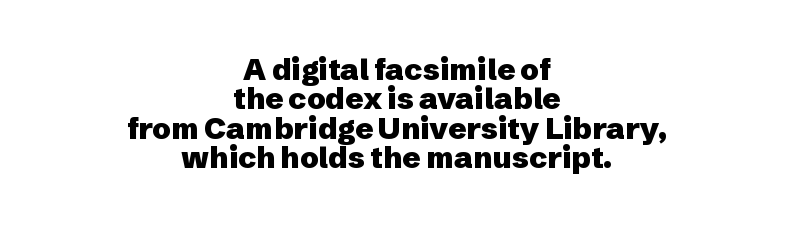
The image shows 30 px heavy sans-serif type, upright; set centered, tight line spacing (0.98x), normal letter spacing, not underlined; low stroke contrast and a medium x-height.
